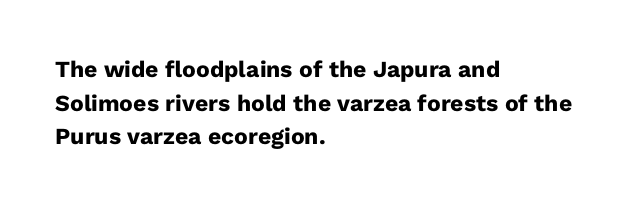
Each line starts at the same left margin while the right side varies. One glance says typical: line gaps are just what's usual. Nope, not italic — everything's standing straight. Plenty of ink on the page — the face is bold.
